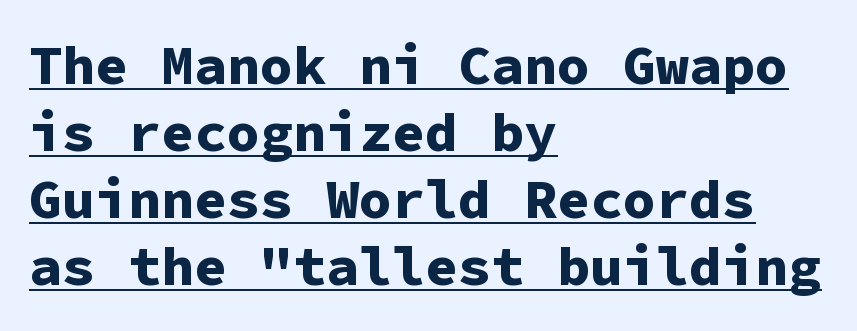
Does extra space separate the letters? No, they use regular spacing. Thick stems and heavy bowls — unmistakably bold. Check the space under the baseline: a stroke is drawn there. This rendering uses left alignment, leaving the right contour irregular. You could count columns in this text — the font is strictly monospaced.
